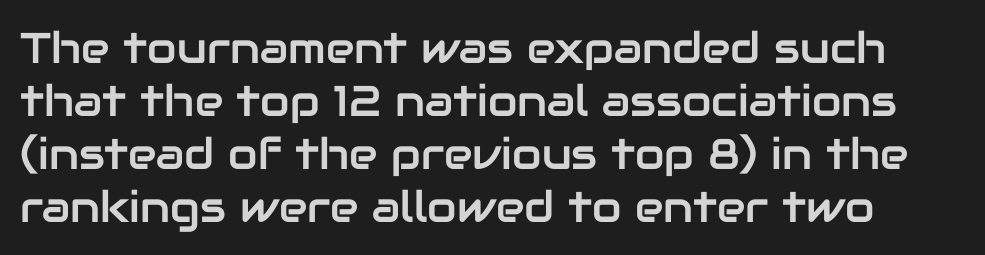
Nope, no serifs anywhere on these letters. Clear beneath every line of the passage. This sample has the flowing, uneven cadence of proportional lettering. Posture: straight, roman, zero tilt. The passage shown has conventional tracking throughout.
